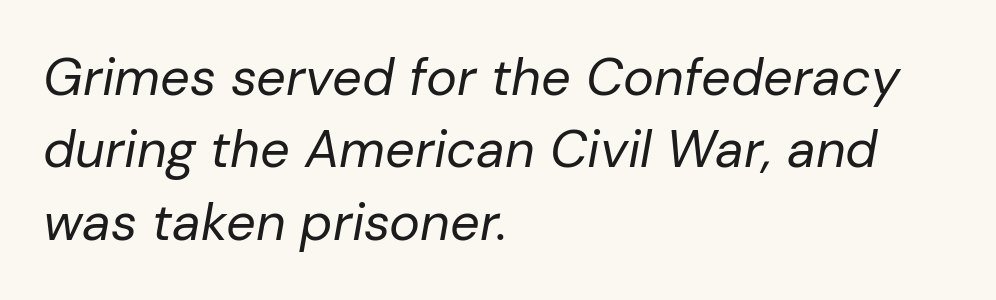
It's the slanting kind of type. This is not heavy type; no bold has been used. If you measured baseline to baseline, you'd find a middling distance. You could call the tracking neutral — neither tight nor loose. Short and long lines alike share a common starting point at left.
